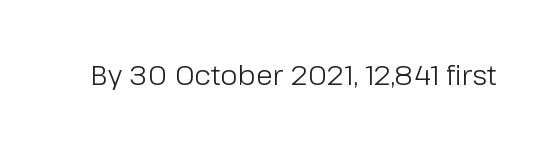
Q: Is the text bold? A: No.
Q: Is the text italic (slanted)? A: No, it is upright.
Q: Is the typeface a serif or a sans-serif typeface? A: Sans-serif.
Q: Is the text underlined? A: No.
Q: Is the spacing between letters normal or unusually wide? A: Normal.
Q: Width (condensed, normal, or wide)? A: Normal.
Q: Stroke contrast? A: Low.
Q: x-height? A: Medium.
Q: Monospaced? A: No.
